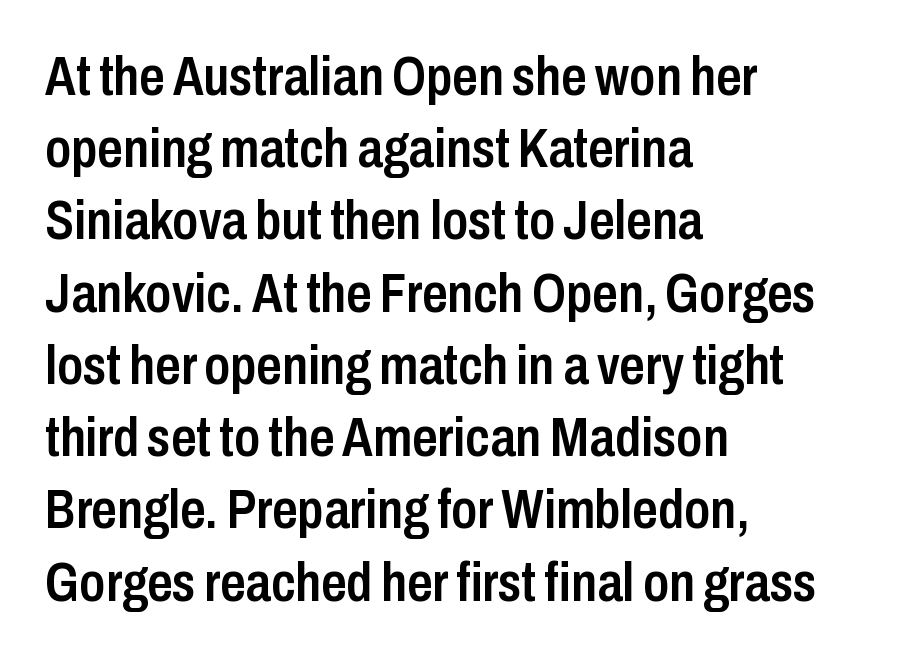
The rendering uses natural spacing where letterforms have individual widths. The gap between lines stays unmarked. The characters look somewhat weighty, a semibold short of true bold. Short note: letters normally spaced. Is there much room between lines? A standard amount, neither cramped nor airy.
